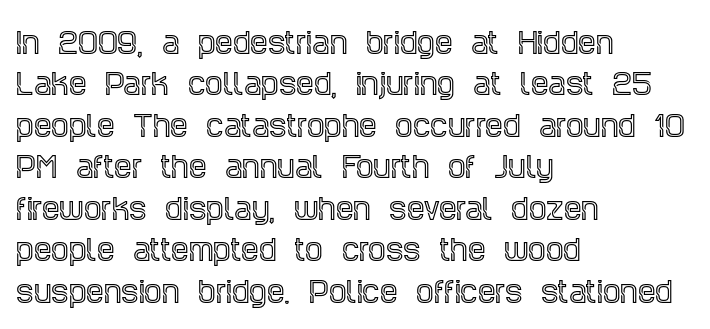
Q: Is the text italic (slanted)? A: No, it is upright.
Q: Is the typeface a serif or a sans-serif typeface? A: Serif.
Q: Is the text underlined? A: No.
Q: How is the paragraph aligned? A: Left-aligned.
Q: Is the spacing between letters normal or unusually wide? A: Normal.
Q: Is the spacing between lines tight, normal or loose? A: Normal.
Q: Width (condensed, normal, or wide)? A: Condensed.
Q: x-height? A: Large.
Q: Monospaced? A: No.
